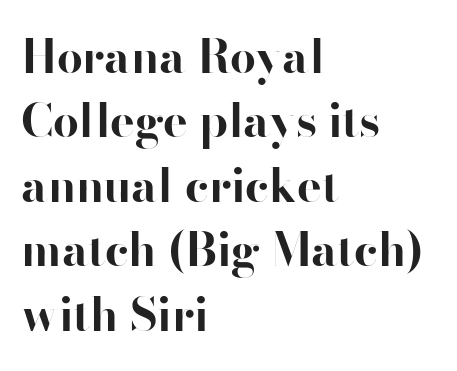
{"serif": "no", "italic": "no", "bold": "yes", "weight": "bold", "width": "normal", "stroke_contrast": "high", "x_height": "small", "monospaced": "no", "underline": "no", "align": "left", "line_spacing": "normal", "line_spacing_ratio": 1.4, "letter_spacing": "normal", "letter_spacing_em": 0.0, "glyph_px": 46}
